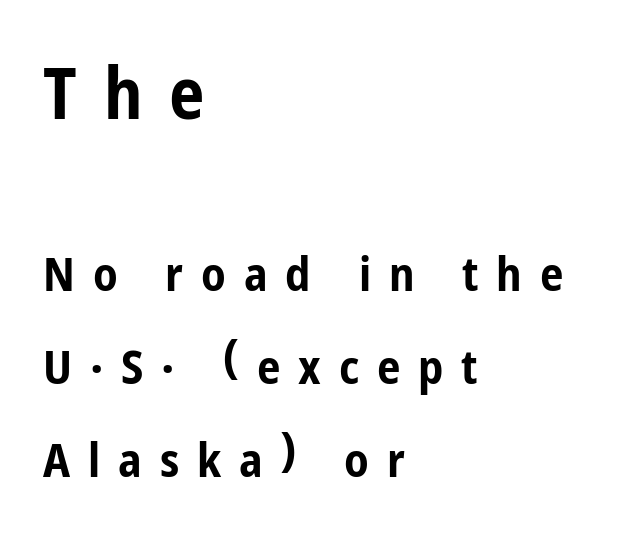
The image shows 71 px bold, condensed sans-serif type, upright; set left-aligned, loose line spacing (1.98x), unusually wide letter spacing (+0.38 em), not underlined; the first (top) block is 1.51x larger; low stroke contrast and a medium x-height.
